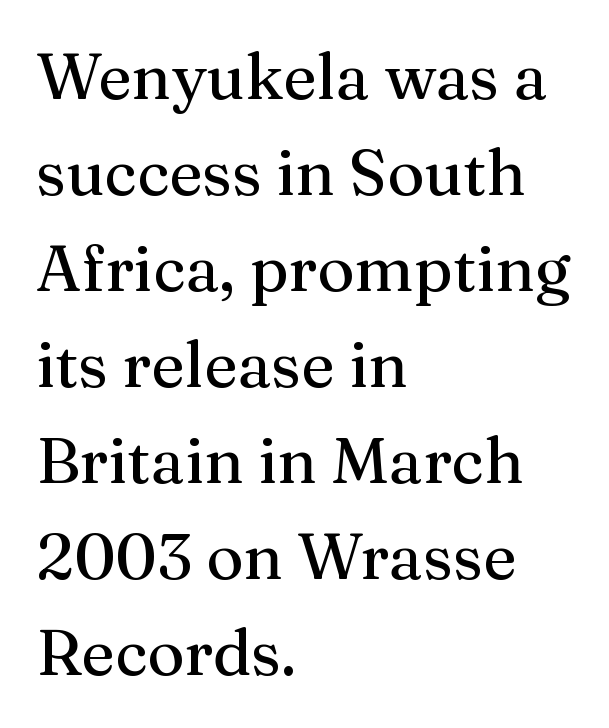
Q: Is the text italic (slanted)? A: No, it is upright.
Q: Is the typeface a serif or a sans-serif typeface? A: Serif.
Q: Is the text underlined? A: No.
Q: How is the paragraph aligned? A: Left-aligned.
Q: Is the spacing between letters normal or unusually wide? A: Normal.
Q: Is the spacing between lines tight, normal or loose? A: Normal.
Q: Width (condensed, normal, or wide)? A: Normal.
Q: Stroke contrast? A: Medium.
Q: x-height? A: Medium.
Q: Monospaced? A: No.
